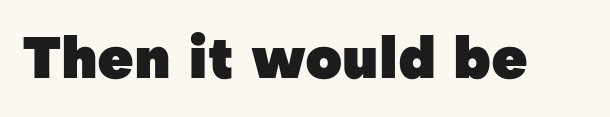
{"serif": "no", "italic": "no", "bold": "yes", "weight": "heavy", "width": "normal", "stroke_contrast": "low", "x_height": "medium", "monospaced": "no", "underline": "no", "letter_spacing": "normal", "letter_spacing_em": 0.0, "glyph_px": 57}
